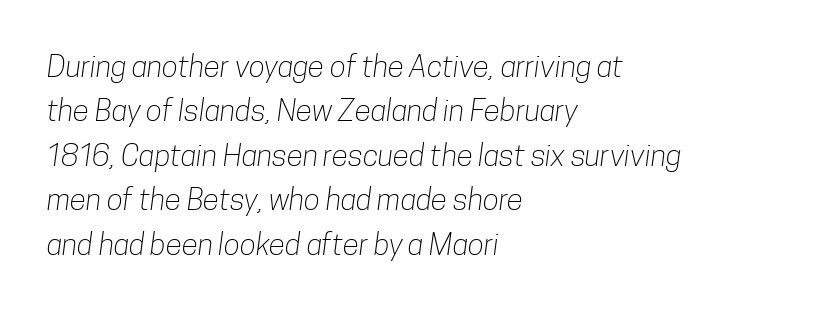
Interline gaps are of average width in this sample. Observe the ordinary spacing: letters are neighbours, not strangers. These lines are set flush left with a ragged right edge. Stems and bowls with no extra thickness — not bold. This sample has the flowing, uneven cadence of proportional lettering. The foot of each line stays bare and open.
